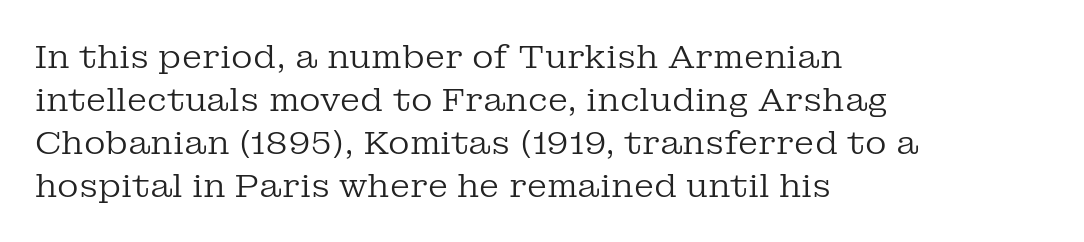
Type style note: has serifs. Beneath every word, the page is bare. Is there much room between lines? A standard amount, neither cramped nor airy. This reads as an unemphasized weight, regular at the heaviest. Nope, not italic — everything's standing straight.
